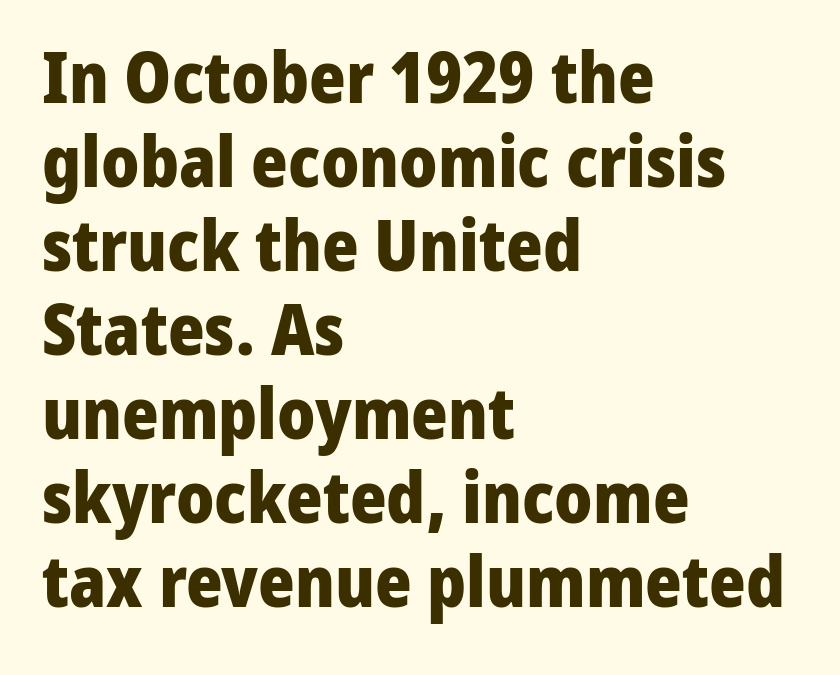
Q: Is the text bold? A: Yes.
Q: Is the text italic (slanted)? A: No, it is upright.
Q: Is the typeface a serif or a sans-serif typeface? A: Sans-serif.
Q: Is the text underlined? A: No.
Q: How is the paragraph aligned? A: Left-aligned.
Q: Is the spacing between letters normal or unusually wide? A: Normal.
Q: Width (condensed, normal, or wide)? A: Normal.
Q: Stroke contrast? A: Low.
Q: x-height? A: Medium.
Q: Monospaced? A: No.
